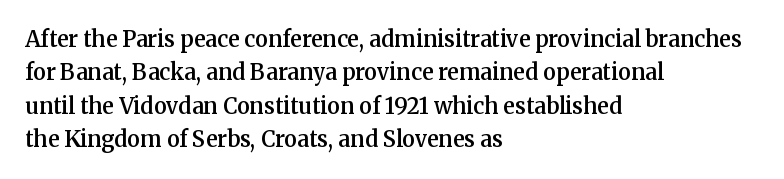
Q: Is the text bold? A: Semi-bold.
Q: Is the text italic (slanted)? A: No, it is upright.
Q: Is the text underlined? A: No.
Q: How is the paragraph aligned? A: Left-aligned.
Q: Is the spacing between letters normal or unusually wide? A: Normal.
Q: Is the spacing between lines tight, normal or loose? A: Normal.
